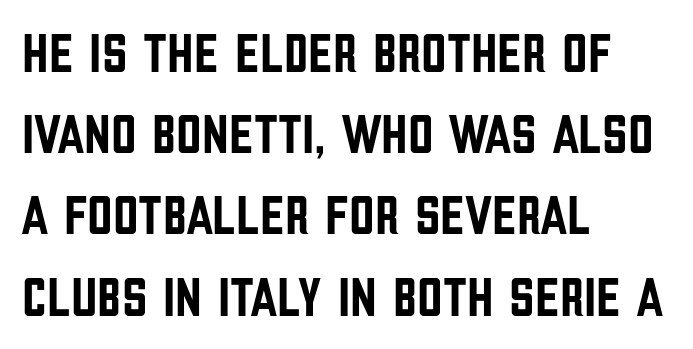
{"serif": "no", "italic": "no", "width": "condensed", "stroke_contrast": "low", "x_height": "large", "monospaced": "no", "underline": "no", "align": "left", "line_spacing": "normal", "line_spacing_ratio": 1.45, "letter_spacing": "normal", "letter_spacing_em": 0.0, "glyph_px": 56}
